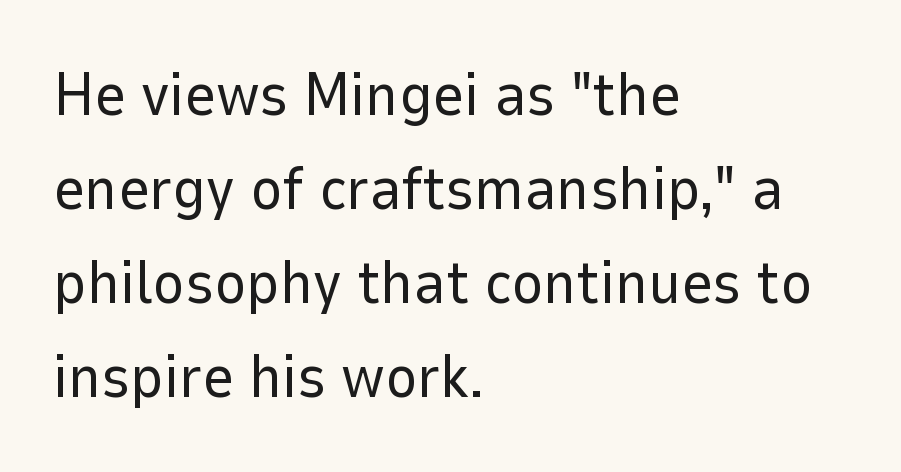
Spacing verdict: proportional, widths tailored to each character. Vertical strokes here are truly vertical. I'd call this a sans setting — the letters go barefoot. A bare baseline throughout the passage.
